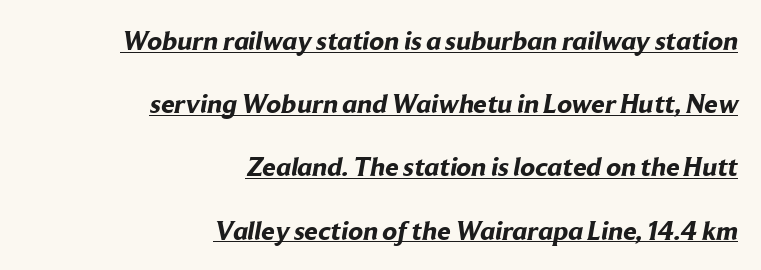
Is there an underline? Yes — a line sits under the letters. Compared with typical body copy, the letter spacing here is the same. Look at the stroke-to-counter ratio: heavy, a bold. Compared with typical paragraphs, the rows here are farther apart. Alignment: flush right.
